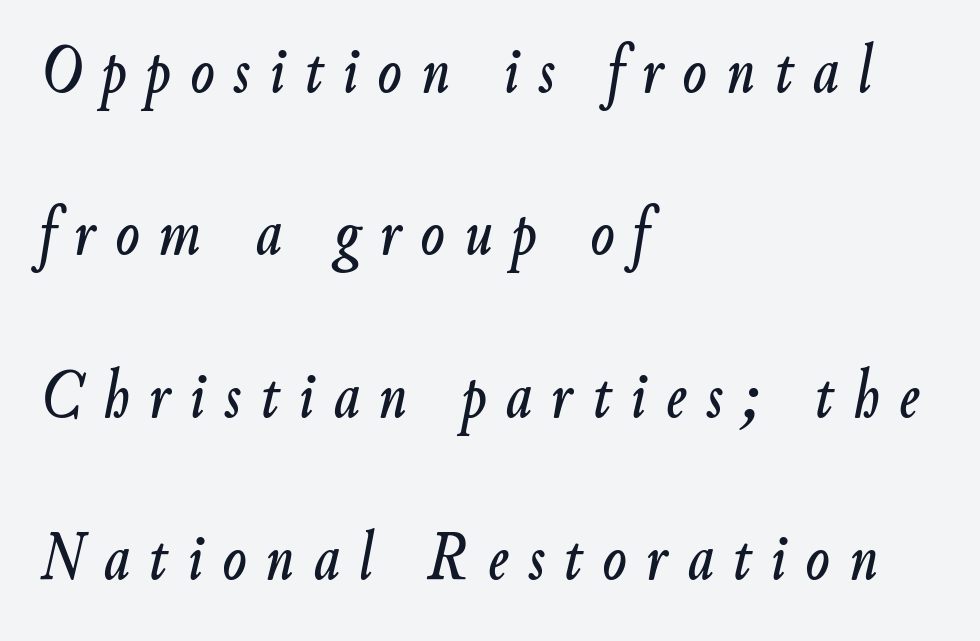
{"italic": "yes", "lean": "right", "slant_degrees": 9, "width": "condensed", "stroke_contrast": "low", "x_height": "small", "monospaced": "no", "underline": "no", "align": "left", "line_spacing": "loose", "line_spacing_ratio": 2.32, "letter_spacing": "wide", "letter_spacing_em": 0.28, "glyph_px": 70}
